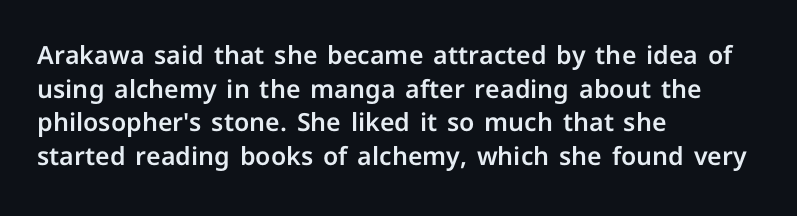
{"italic": "no", "underline": "no", "align": "left", "line_spacing": "normal", "line_spacing_ratio": 1.35, "letter_spacing": "normal", "letter_spacing_em": 0.0, "glyph_px": 25}
